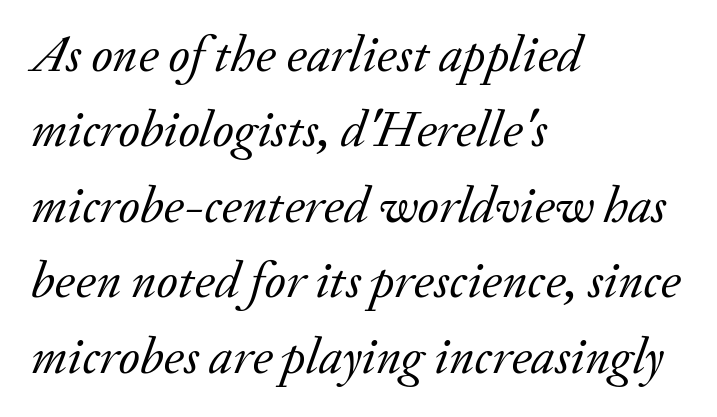
The image shows 52 px regular-weight serif type, italic (leaning right); set left-aligned, normal line spacing (1.45x), normal letter spacing, not underlined; low stroke contrast and a small x-height.
